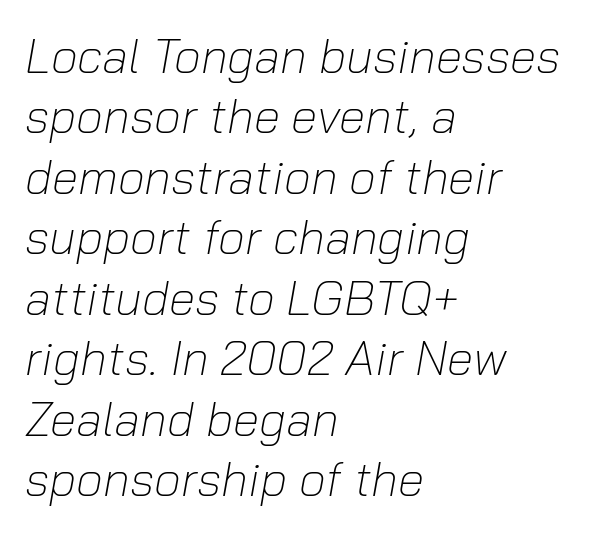
Q: Is the text bold? A: No.
Q: Is the text italic (slanted)? A: Yes, it leans right by about 10 degrees.
Q: Is the text underlined? A: No.
Q: How is the paragraph aligned? A: Left-aligned.
Q: Is the spacing between letters normal or unusually wide? A: Normal.
Q: Is the spacing between lines tight, normal or loose? A: Normal.
Q: Width (condensed, normal, or wide)? A: Normal.
Q: Stroke contrast? A: Low.
Q: x-height? A: Medium.
Q: Monospaced? A: No.
